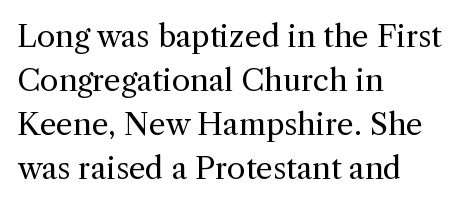
Q: Is the text bold? A: No.
Q: Is the text italic (slanted)? A: No, it is upright.
Q: Is the typeface a serif or a sans-serif typeface? A: Serif.
Q: Is the text underlined? A: No.
Q: How is the paragraph aligned? A: Left-aligned.
Q: Is the spacing between letters normal or unusually wide? A: Normal.
Q: Is the spacing between lines tight, normal or loose? A: Normal.
Q: Width (condensed, normal, or wide)? A: Normal.
Q: x-height? A: Medium.
Q: Monospaced? A: No.
